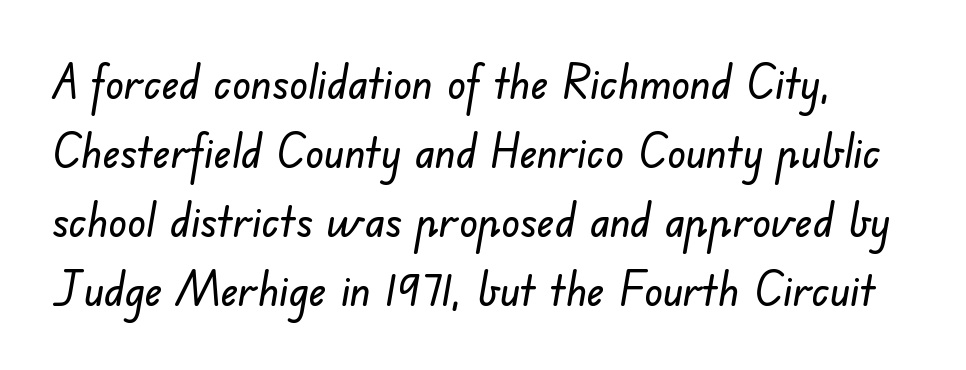
{"serif": "no", "width": "normal", "stroke_contrast": "low", "x_height": "small", "monospaced": "no", "underline": "no", "line_spacing": "normal", "line_spacing_ratio": 1.5, "letter_spacing": "normal", "letter_spacing_em": 0.0, "glyph_px": 46}
